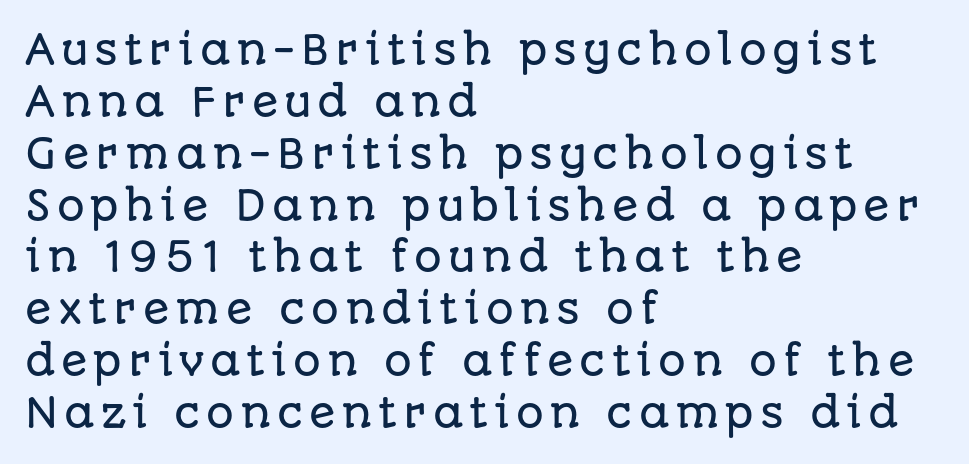
The image shows 39 px sans-serif type, upright; set left-aligned, normal line spacing (1.33x), not underlined; low stroke contrast and a large x-height.
